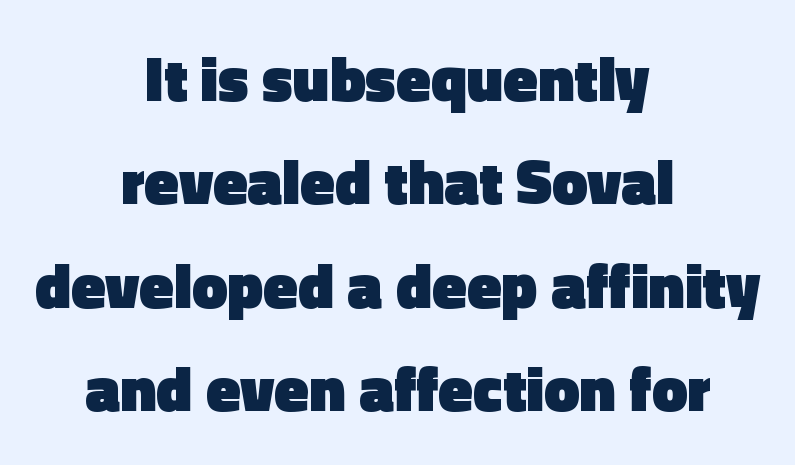
Horizontal alignment here is central, giving a formal, balanced look. Nothing unusual about the tracking: characters are spaced as the font intends. The passage shown stacks its lines at a standard gap. The font family rendered here belongs to the sans-serif group.
